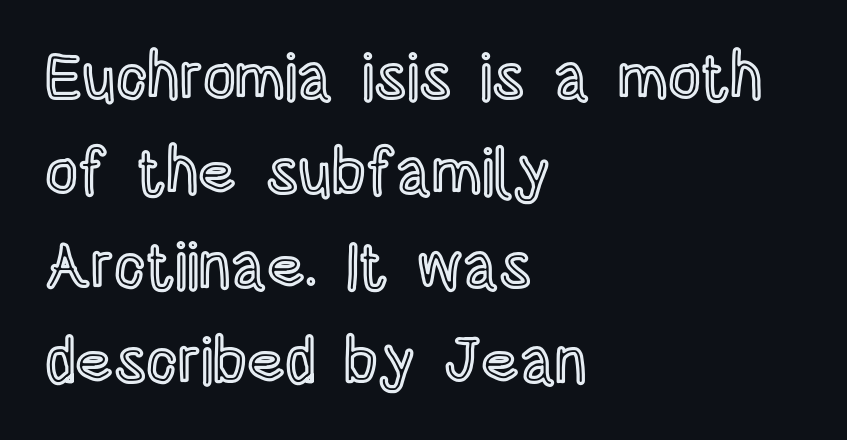
The image shows 64 px condensed type, upright; set left-aligned, normal line spacing (1.48x), normal letter spacing, not underlined; a large x-height.
